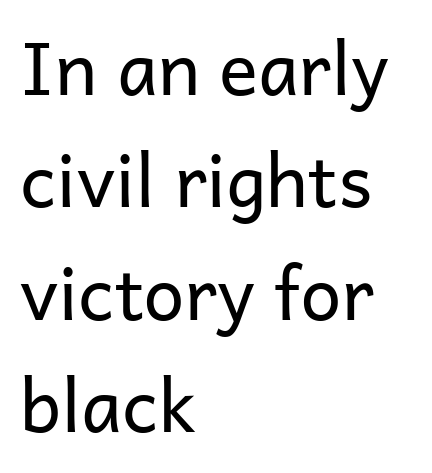
The image shows 73 px regular-weight sans-serif type, upright; set left-aligned, normal line spacing (1.54x), normal letter spacing, not underlined; low stroke contrast and a medium x-height.
